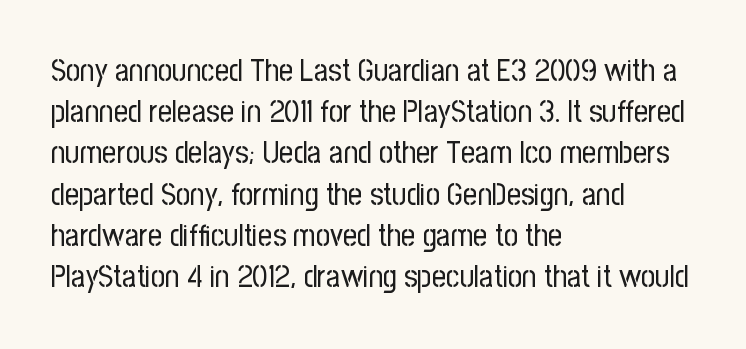
{"serif": "no", "italic": "no", "bold": "no", "weight": "regular", "width": "condensed", "stroke_contrast": "low", "x_height": "medium", "monospaced": "no", "underline": "no", "align": "left", "line_spacing": "normal", "line_spacing_ratio": 1.33, "letter_spacing": "normal", "letter_spacing_em": 0.0, "glyph_px": 31}
